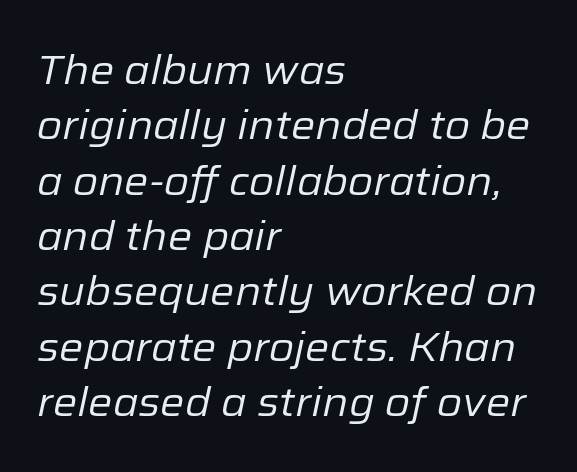
Q: Is the text bold? A: No.
Q: Is the text italic (slanted)? A: Yes, it leans right by about 12 degrees.
Q: Is the text underlined? A: No.
Q: How is the paragraph aligned? A: Left-aligned.
Q: Is the spacing between letters normal or unusually wide? A: Normal.
Q: Is the spacing between lines tight, normal or loose? A: Normal.
Q: Width (condensed, normal, or wide)? A: Normal.
Q: Stroke contrast? A: Low.
Q: x-height? A: Medium.
Q: Monospaced? A: No.
